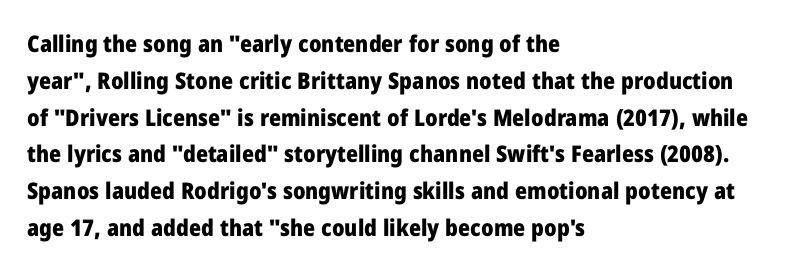
The passage shown stacks its lines at a standard gap. The rag falls on the right side of this text block. Nope, not italic — everything's standing straight. Rule under the text: the space is simply empty. The face used here is rendered with its standard letterfit.
